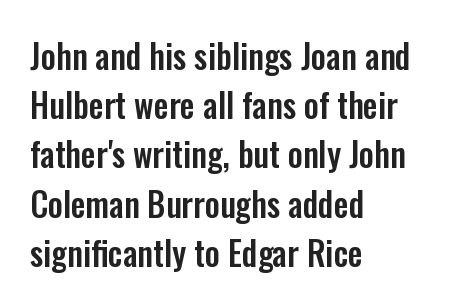
{"serif": "no", "italic": "no", "width": "condensed", "stroke_contrast": "low", "x_height": "medium", "monospaced": "no", "underline": "no", "align": "left", "line_spacing": "normal", "line_spacing_ratio": 1.49, "letter_spacing": "normal", "letter_spacing_em": 0.0, "glyph_px": 33}
